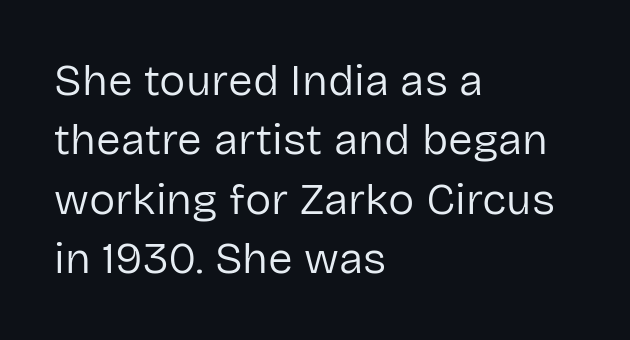
The specimen omits any rule beneath the text block's lines. You can tell it's not italic because the verticals are truly vertical. Spacing verdict: proportional, widths tailored to each character. A light-to-regular cut is what we see here. The tracking reads as untouched default to a designer's eye. This rendering uses left alignment, leaving the right contour irregular.
